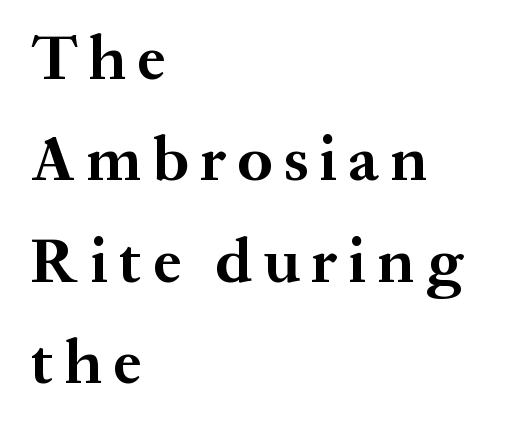
{"serif": "yes", "italic": "no", "bold": "yes", "weight": "bold", "width": "normal", "stroke_contrast": "medium", "x_height": "medium", "monospaced": "no", "underline": "no", "align": "left", "line_spacing": "normal", "line_spacing_ratio": 1.61, "glyph_px": 63}
